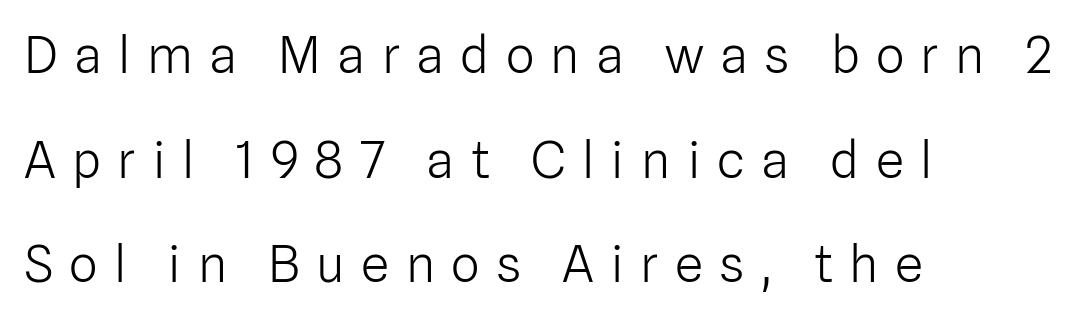
Q: Is the text bold? A: No.
Q: Is the text italic (slanted)? A: No, it is upright.
Q: Is the typeface a serif or a sans-serif typeface? A: Sans-serif.
Q: Is the text underlined? A: No.
Q: How is the paragraph aligned? A: Left-aligned.
Q: Is the spacing between letters normal or unusually wide? A: Unusually wide.
Q: Is the spacing between lines tight, normal or loose? A: Loose.
Q: Width (condensed, normal, or wide)? A: Normal.
Q: Stroke contrast? A: Low.
Q: x-height? A: Medium.
Q: Monospaced? A: No.
